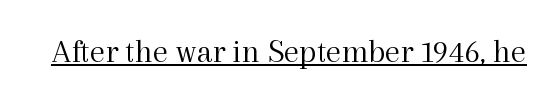
In terms of letterform style, serifs are clearly present. Unbolded letterforms with no extra heft. The passage shown is typed in a proportional face where columns would drift. Caption: lettering with a line underneath. Nobody touched the tracking dial on this one.
